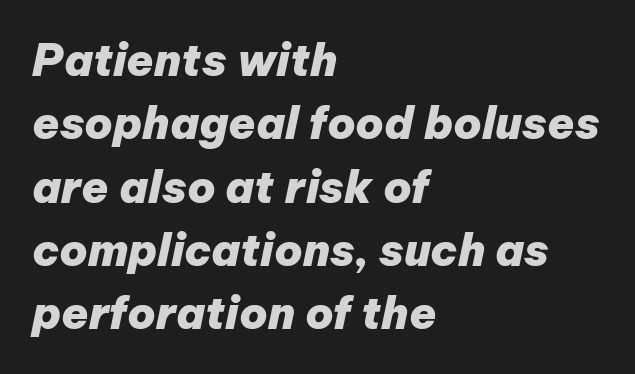
Looks like regular typesetting: each glyph gets only the width it needs. Alignment: flush left. This rendering features lettering with no underline. You can tell it's italic because the verticals aren't actually vertical. What weight is shown? A full bold with thick strokes.
